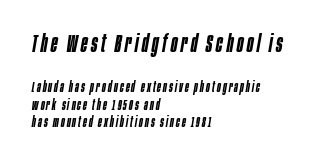
Q: Is the text bold? A: Semi-bold.
Q: Is the text italic (slanted)? A: Yes, it leans right by about 10 degrees.
Q: Is the text underlined? A: No.
Q: How is the paragraph aligned? A: Left-aligned.
Q: Which block of text is set in a larger size, the first (top) or the second (bottom)? A: The first (top) one.
